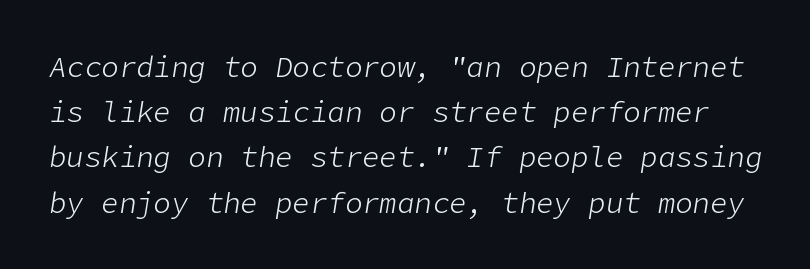
Q: Is the text bold? A: No.
Q: Is the text italic (slanted)? A: Yes, it leans right by about 9 degrees.
Q: Is the text underlined? A: No.
Q: Is the spacing between letters normal or unusually wide? A: Normal.
Q: Is the spacing between lines tight, normal or loose? A: Normal.
Q: Width (condensed, normal, or wide)? A: Normal.
Q: Stroke contrast? A: Low.
Q: x-height? A: Medium.
